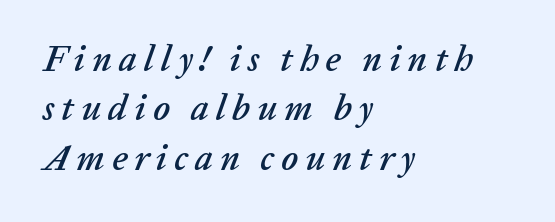
Typeset ragged right — the left edge is the straight one. In terms of leading, this rendering sits right in the middle. When letters slant like this, we call the style italic. Varying glyph widths throughout — classic text-font behaviour.
